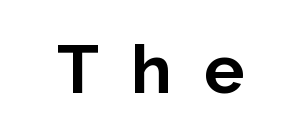
The image shows 67 px bold sans-serif type, upright; set unusually wide letter spacing (+0.49 em), not underlined; low stroke contrast and a medium x-height.
